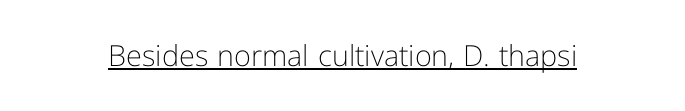
{"serif": "no", "italic": "no", "bold": "no", "weight": "light", "width": "normal", "stroke_contrast": "low", "x_height": "medium", "monospaced": "no", "underline": "yes", "letter_spacing": "normal", "letter_spacing_em": 0.0, "glyph_px": 29}
